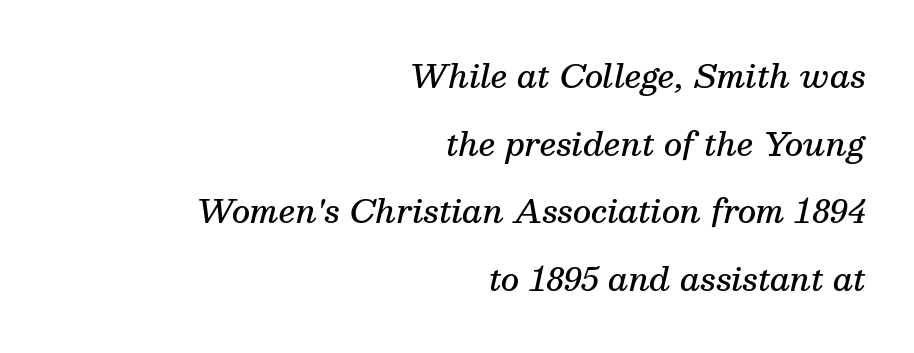
{"serif": "yes", "italic": "yes", "lean": "right", "slant_degrees": 13, "bold": "semi", "weight": "semibold", "width": "normal", "stroke_contrast": "medium", "x_height": "medium", "monospaced": "no", "underline": "no", "align": "right", "line_spacing": "loose", "line_spacing_ratio": 2.11, "letter_spacing": "normal", "letter_spacing_em": 0.0, "glyph_px": 32}
